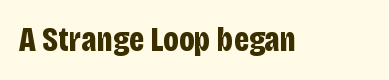
Q: Is the text bold? A: Yes.
Q: Is the text italic (slanted)? A: No, it is upright.
Q: Is the typeface a serif or a sans-serif typeface? A: Sans-serif.
Q: Is the text underlined? A: No.
Q: Is the spacing between letters normal or unusually wide? A: Normal.
Q: Width (condensed, normal, or wide)? A: Condensed.
Q: Stroke contrast? A: Low.
Q: x-height? A: Large.
Q: Monospaced? A: No.
